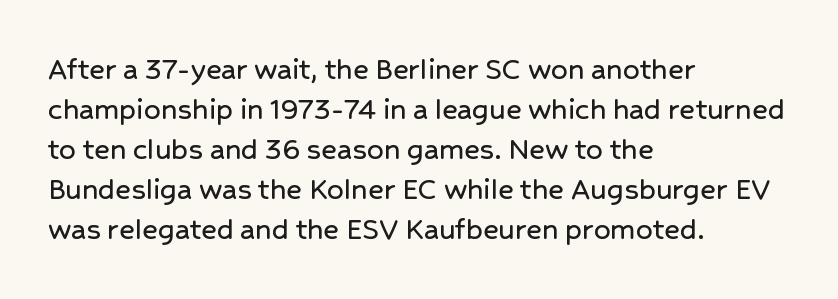
Q: Is the text italic (slanted)? A: No, it is upright.
Q: Is the typeface a serif or a sans-serif typeface? A: Sans-serif.
Q: Is the text underlined? A: No.
Q: How is the paragraph aligned? A: Left-aligned.
Q: Is the spacing between letters normal or unusually wide? A: Normal.
Q: Width (condensed, normal, or wide)? A: Normal.
Q: Stroke contrast? A: Low.
Q: x-height? A: Medium.
Q: Monospaced? A: No.
